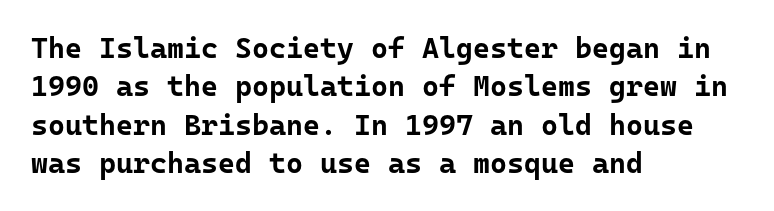
Stroke thickness is high; the sample reads as a true bold. The passage shown is typed in a monospace face where columns stay perfectly aligned. The designer went with a sans here, leaving each stem footless. Layout note: lines flush left. Vertically, the passage feels balanced, rows spaced as you'd expect.
